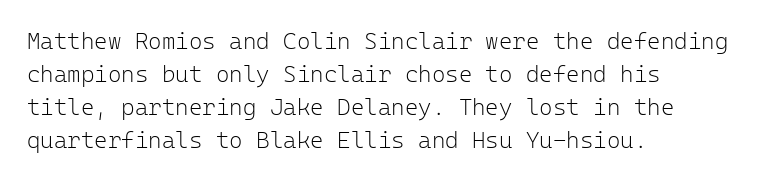
{"italic": "no", "bold": "no", "underline": "no", "align": "left", "line_spacing": "normal", "line_spacing_ratio": 1.43, "letter_spacing": "normal", "letter_spacing_em": 0.0, "glyph_px": 23}
